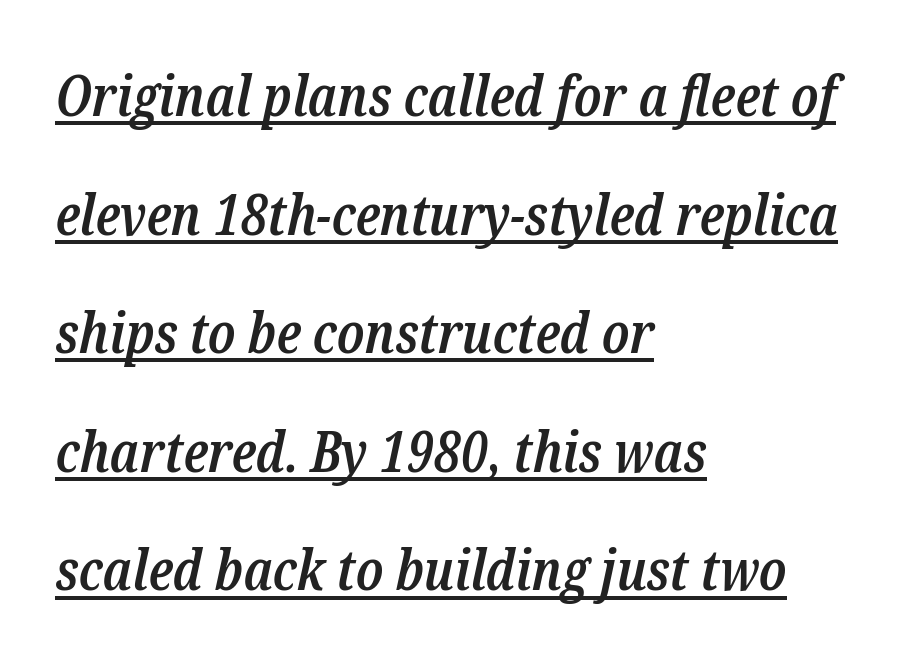
{"serif": "yes", "italic": "yes", "lean": "right", "slant_degrees": 12, "bold": "semi", "weight": "semibold", "width": "condensed", "stroke_contrast": "low", "x_height": "medium", "monospaced": "no", "underline": "yes", "align": "left", "line_spacing": "loose", "line_spacing_ratio": 2.08, "letter_spacing": "normal", "letter_spacing_em": 0.0, "glyph_px": 57}
